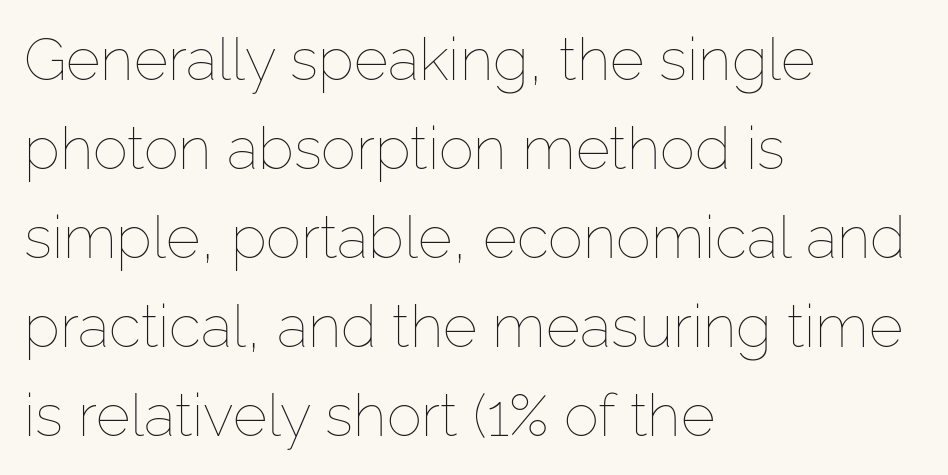
The image shows 59 px thin type, upright; set left-aligned, normal line spacing (1.51x), normal letter spacing, not underlined; low stroke contrast and a medium x-height.
